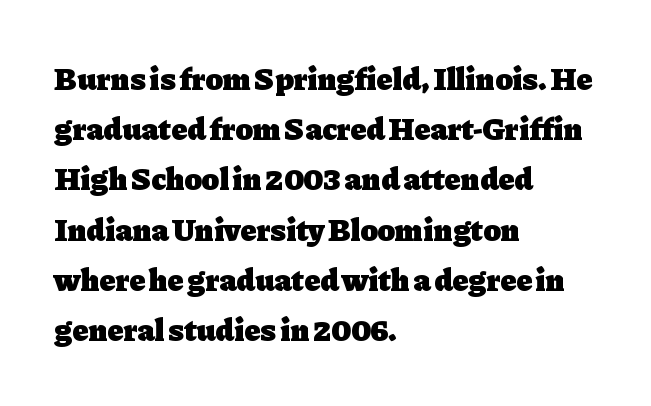
Q: Is the text bold? A: Yes.
Q: Is the text italic (slanted)? A: No, it is upright.
Q: Is the typeface a serif or a sans-serif typeface? A: Serif.
Q: Is the text underlined? A: No.
Q: How is the paragraph aligned? A: Left-aligned.
Q: Is the spacing between letters normal or unusually wide? A: Normal.
Q: Is the spacing between lines tight, normal or loose? A: Normal.
Q: Width (condensed, normal, or wide)? A: Normal.
Q: Stroke contrast? A: Low.
Q: x-height? A: Medium.
Q: Monospaced? A: No.
